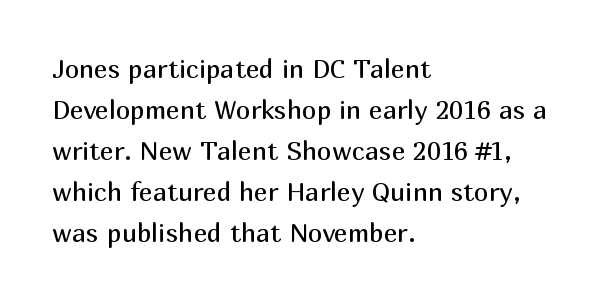
{"italic": "no", "bold": "no", "underline": "no", "align": "left", "line_spacing": "normal", "line_spacing_ratio": 1.58, "letter_spacing": "normal", "letter_spacing_em": 0.0, "glyph_px": 26}
